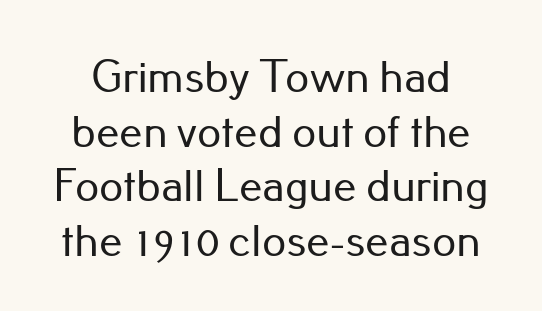
Grotesque or geometric, the face here clearly has no serifs. Nobody touched the tracking dial on this one. A typesetter would call this proportional, since set widths differ per character. Beneath every word, the page is bare. The typography opts for an upright posture over an oblique one.
